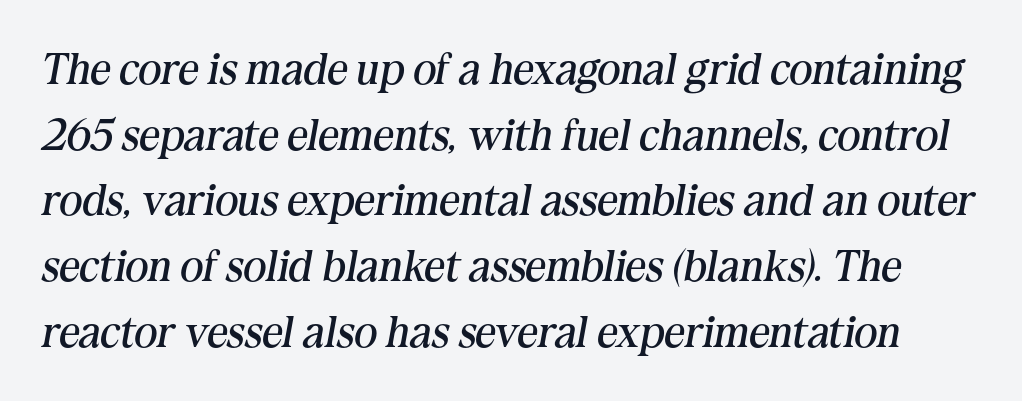
{"serif": "yes", "italic": "yes", "lean": "right", "slant_degrees": 10, "bold": "no", "weight": "regular", "width": "normal", "stroke_contrast": "medium", "x_height": "medium", "monospaced": "no", "underline": "no", "line_spacing": "normal", "line_spacing_ratio": 1.46, "letter_spacing": "normal", "letter_spacing_em": 0.0, "glyph_px": 45}
